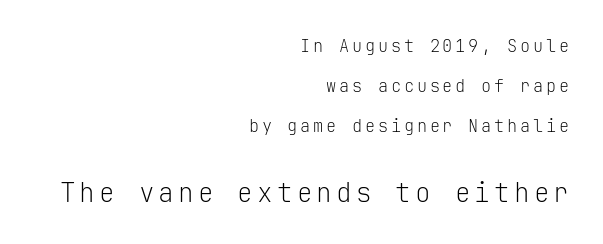
The lettering holds an erect, upright posture throughout. The paragraph has a hard right edge and a soft left edge. The lower block of text is set noticeably larger than the block above it. The line-height multiplier appears high, well above default. Underline: absent.
